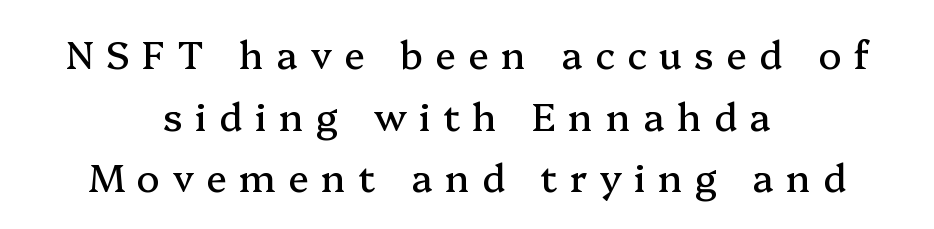
Q: Is the text italic (slanted)? A: No, it is upright.
Q: Is the typeface a serif or a sans-serif typeface? A: Serif.
Q: Is the text underlined? A: No.
Q: How is the paragraph aligned? A: Centered.
Q: Is the spacing between letters normal or unusually wide? A: Unusually wide.
Q: Is the spacing between lines tight, normal or loose? A: Normal.
Q: Width (condensed, normal, or wide)? A: Normal.
Q: Stroke contrast? A: Medium.
Q: x-height? A: Medium.
Q: Monospaced? A: No.
